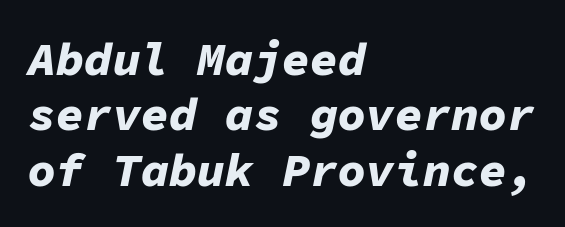
Q: Is the text bold? A: Yes.
Q: Is the text italic (slanted)? A: Yes, it leans right by about 11 degrees.
Q: Is the text underlined? A: No.
Q: How is the paragraph aligned? A: Left-aligned.
Q: Is the spacing between letters normal or unusually wide? A: Normal.
Q: Width (condensed, normal, or wide)? A: Normal.
Q: Stroke contrast? A: Low.
Q: x-height? A: Medium.
Q: Monospaced? A: Yes.
